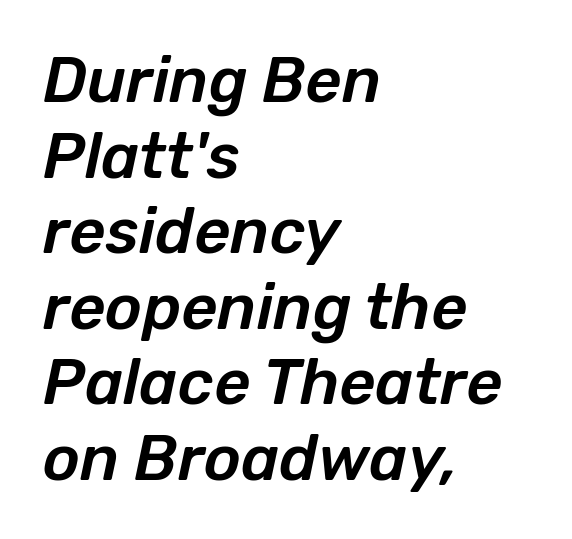
The image shows 63 px text type, italic (leaning right); set left-aligned, line spacing 1.2x, normal letter spacing, not underlined; low stroke contrast and a medium x-height.
